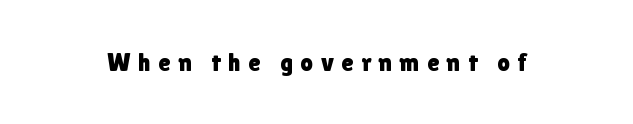
Q: Is the text italic (slanted)? A: No, it is upright.
Q: Is the text underlined? A: No.
Q: Is the spacing between letters normal or unusually wide? A: Unusually wide.
